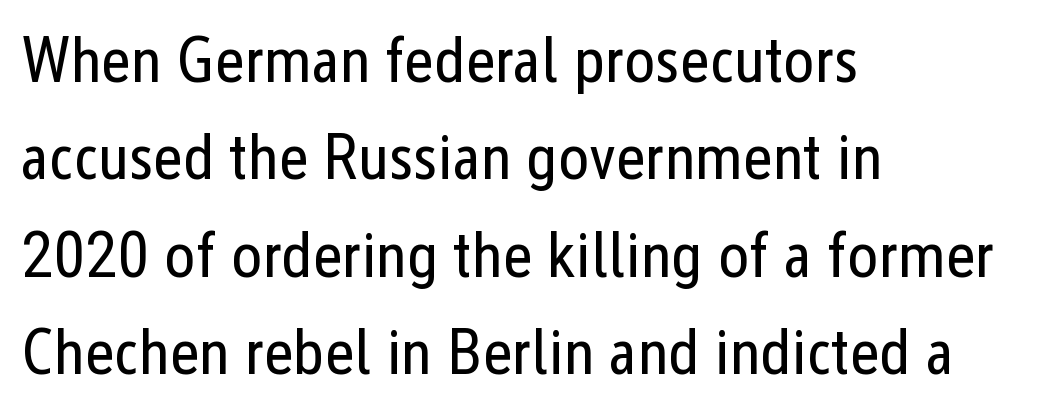
{"serif": "no", "italic": "no", "bold": "no", "weight": "regular", "width": "condensed", "stroke_contrast": "low", "x_height": "medium", "monospaced": "no", "underline": "no", "align": "left", "line_spacing": "normal", "line_spacing_ratio": 1.5, "letter_spacing": "normal", "letter_spacing_em": 0.0, "glyph_px": 65}
